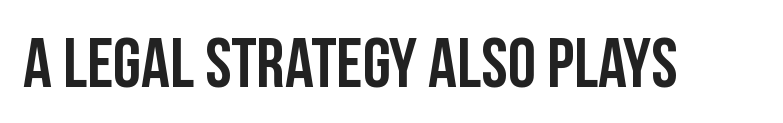
The image shows 71 px semibold, condensed sans-serif type, upright; set normal letter spacing, not underlined; low stroke contrast and a large x-height.
